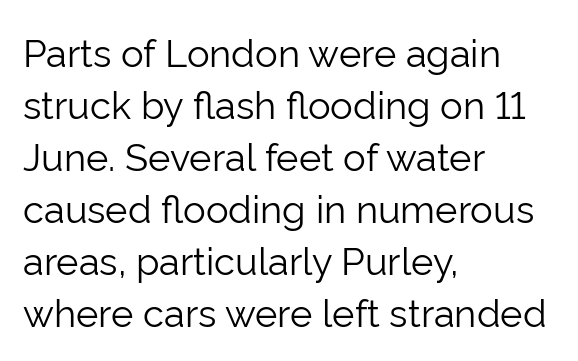
{"serif": "no", "italic": "no", "bold": "no", "weight": "light", "width": "normal", "stroke_contrast": "low", "x_height": "medium", "monospaced": "no", "underline": "no", "align": "left", "line_spacing": "normal", "line_spacing_ratio": 1.37, "letter_spacing": "normal", "letter_spacing_em": 0.0, "glyph_px": 38}
